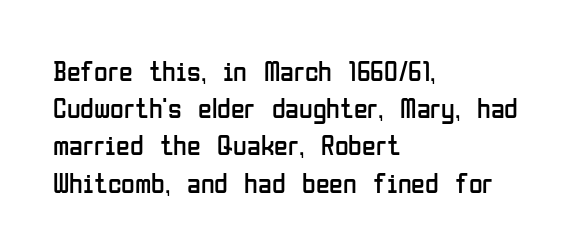
The rendering keeps characters at their native spacing. The rag falls on the right side of this text block. This rendering employs a face without finishing strokes, i.e., a sans-serif. Rule under the text: the space is simply empty.
